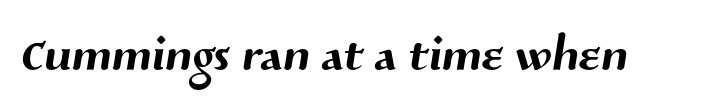
{"serif": "no", "width": "normal", "stroke_contrast": "medium", "x_height": "medium", "monospaced": "no", "underline": "no", "letter_spacing": "normal", "letter_spacing_em": 0.0, "glyph_px": 69}
